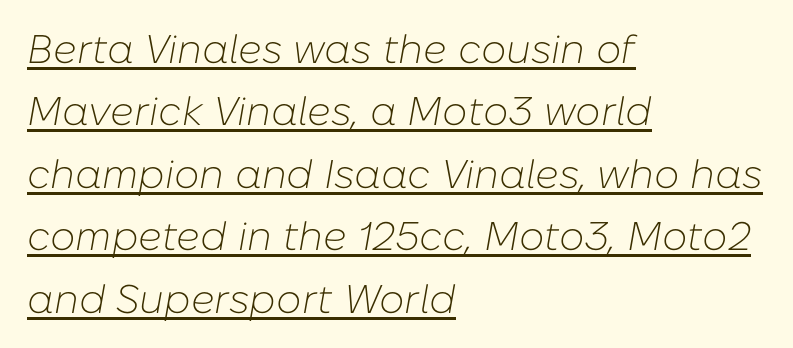
{"italic": "yes", "lean": "right", "slant_degrees": 10, "bold": "no", "weight": "light", "width": "normal", "stroke_contrast": "low", "x_height": "medium", "monospaced": "no", "underline": "yes", "align": "left", "line_spacing": "normal", "line_spacing_ratio": 1.56, "letter_spacing": "normal", "letter_spacing_em": 0.0, "glyph_px": 40}
